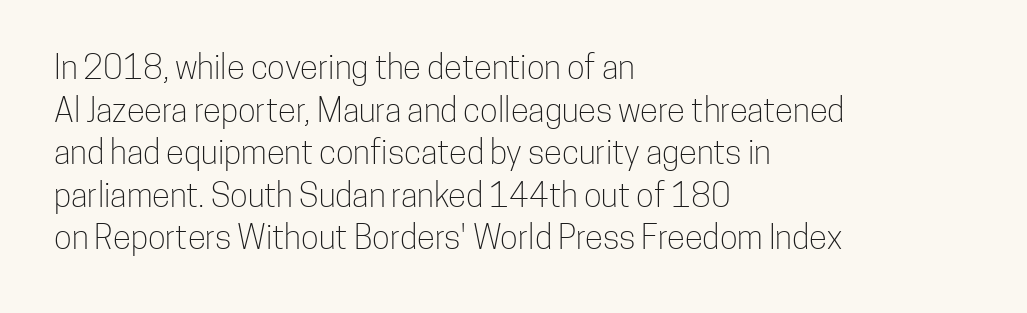
The image shows 33 px light, condensed sans-serif type, upright; set left-aligned, normal line spacing (1.29x), normal letter spacing, not underlined; low stroke contrast and a medium x-height.
